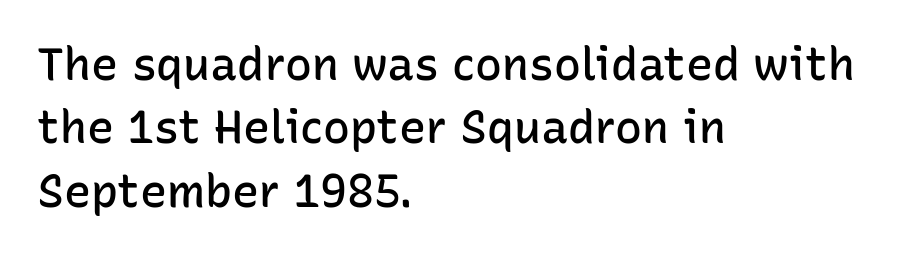
{"serif": "no", "italic": "no", "bold": "semi", "weight": "semibold", "width": "normal", "stroke_contrast": "low", "x_height": "medium", "monospaced": "no", "underline": "no", "align": "left", "line_spacing": "normal", "line_spacing_ratio": 1.41, "letter_spacing": "normal", "letter_spacing_em": 0.0, "glyph_px": 45}
